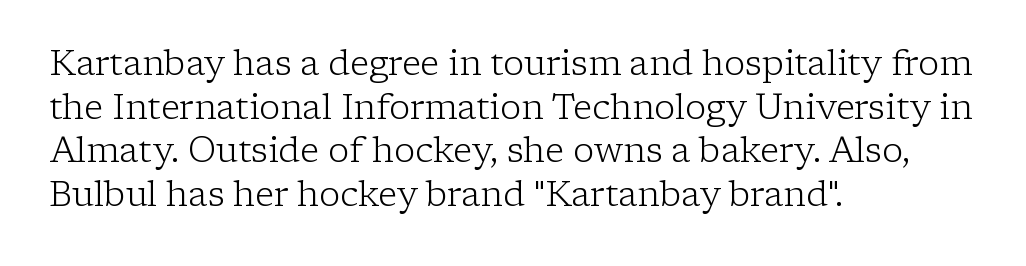
Here the glyphs are tracked normally, forming tight word shapes. You can tell from the footed stems that serif type was used. Line beginnings align vertically; line endings do not. Vertical spacing — default. Words float on clear page, feet unadorned.
